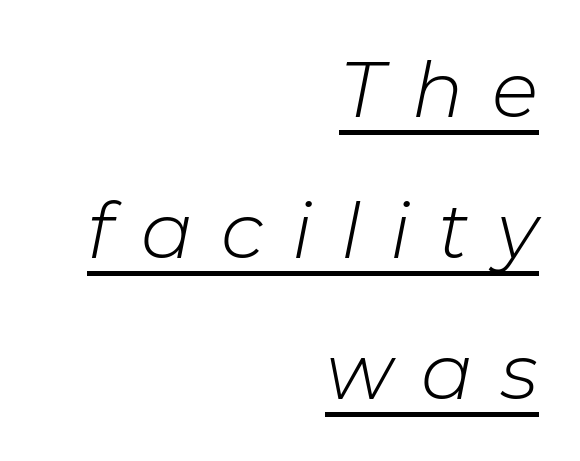
The image shows 77 px light type, italic (leaning right); set right-aligned, line spacing 1.83x, unusually wide letter spacing (+0.37 em), underlined; low stroke contrast and a medium x-height.
